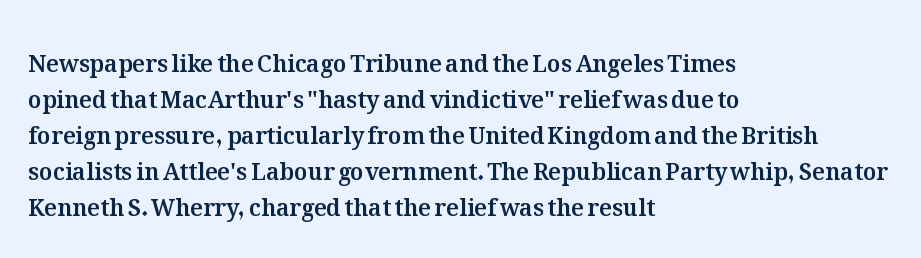
{"italic": "no", "underline": "no", "align": "left", "line_spacing": "normal", "line_spacing_ratio": 1.56, "letter_spacing": "normal", "letter_spacing_em": 0.0, "glyph_px": 23}
